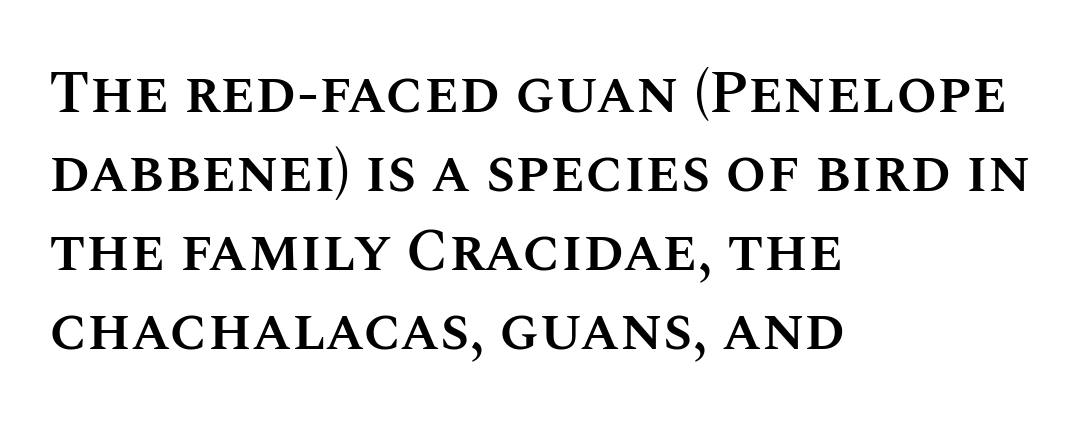
{"italic": "no", "bold": "semi", "weight": "semibold", "width": "normal", "stroke_contrast": "medium", "x_height": "large", "monospaced": "no", "underline": "no", "align": "left", "line_spacing": "normal", "line_spacing_ratio": 1.34, "letter_spacing": "normal", "letter_spacing_em": 0.0, "glyph_px": 59}
